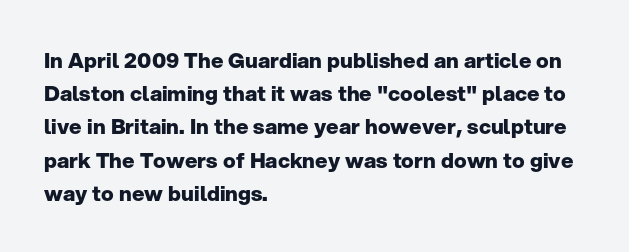
{"italic": "no", "bold": "yes", "underline": "no", "align": "left", "line_spacing": "normal", "line_spacing_ratio": 1.58, "letter_spacing": "normal", "letter_spacing_em": 0.0, "glyph_px": 21}
